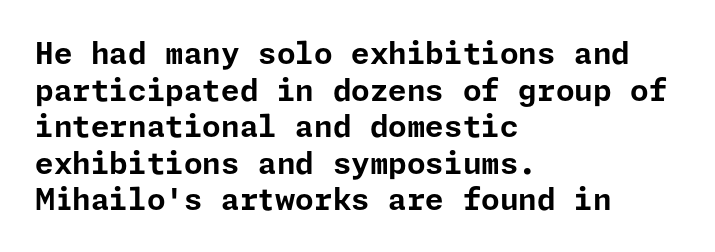
Students, this is bold: see how much ink each stroke carries. These lines are composed in type without serifs. The ragged edge is on the right, which tells us the setting is flush left. Tracking here is standard; glyphs follow each other at the usual distance.
